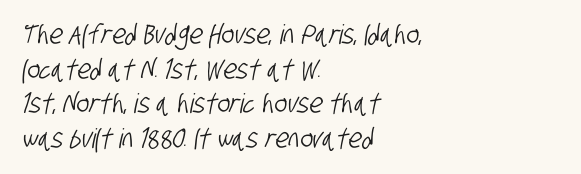
{"underline": "no", "align": "left", "line_spacing": "normal", "line_spacing_ratio": 1.28, "letter_spacing": "normal", "letter_spacing_em": 0.0, "glyph_px": 27}
